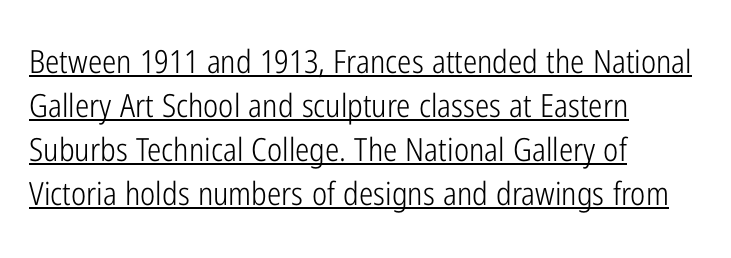
Where is the straight margin? On the left. The rendering uses natural spacing where letterforms have individual widths. The gaps between neighbouring characters are ordinary and unremarkable. Ink coverage per letter is moderate at most. Notice how a bar underscores the lettering throughout. You can tell from the bare stems that sans-serif type was used.
